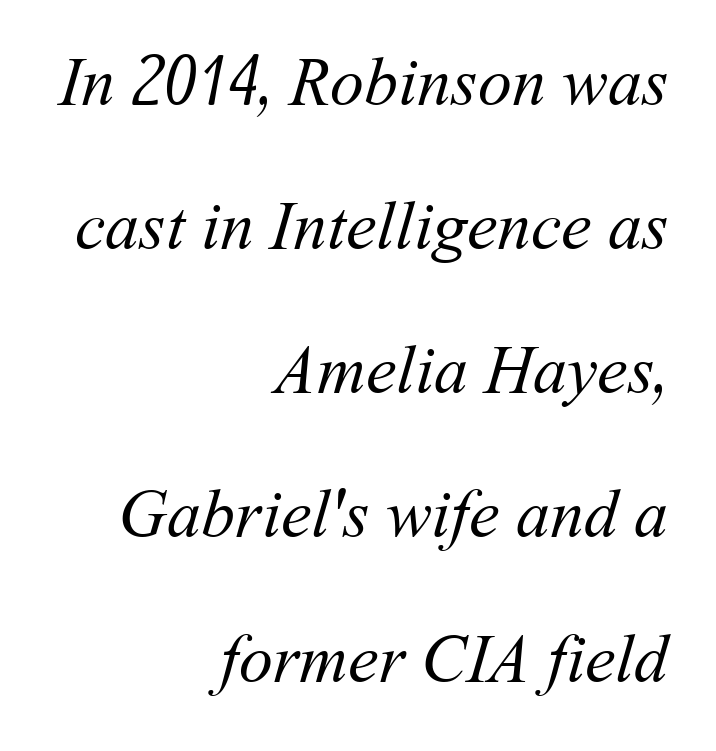
The image shows 68 px regular-weight type; set right-aligned, loose line spacing (2.12x), normal letter spacing, not underlined; medium stroke contrast and a medium x-height.
